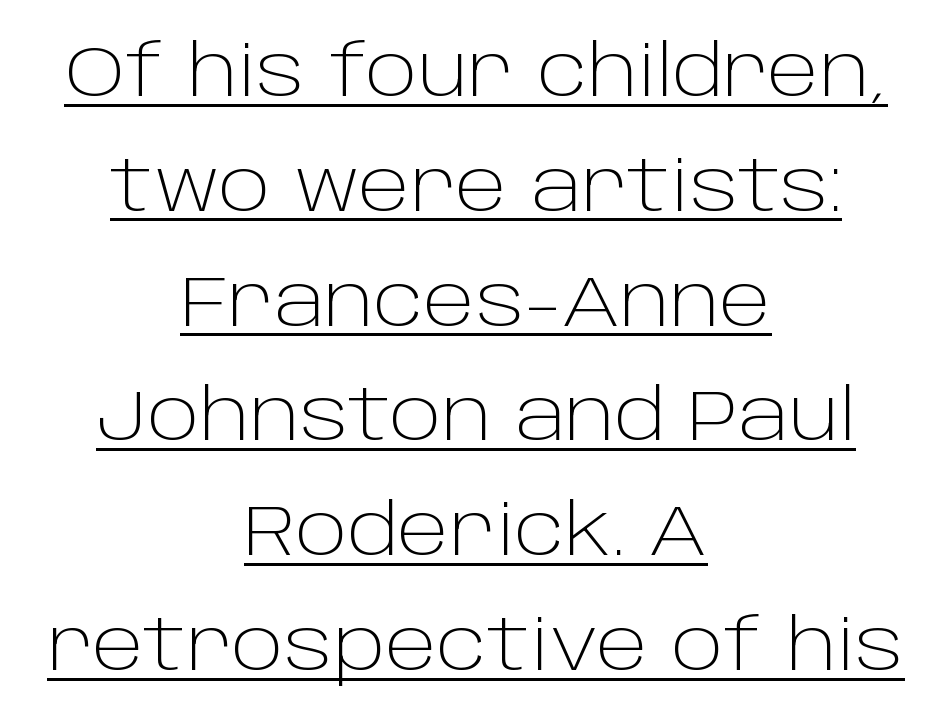
The image shows 70 px light sans-serif type, upright; set centered, normal line spacing (1.64x), normal letter spacing, underlined; low stroke contrast and a large x-height.
